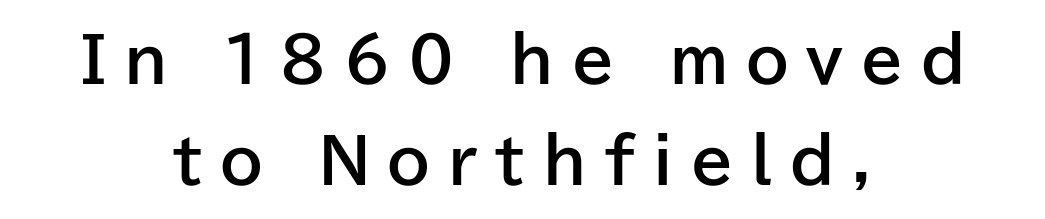
{"serif": "no", "italic": "no", "bold": "yes", "weight": "bold", "width": "normal", "stroke_contrast": "low", "x_height": "medium", "monospaced": "no", "underline": "no", "align": "center", "line_spacing": "normal", "line_spacing_ratio": 1.65, "letter_spacing": "wide", "letter_spacing_em": 0.29, "glyph_px": 61}
